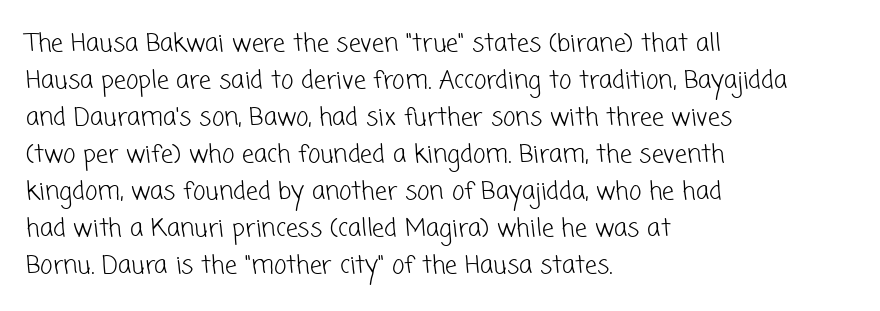
{"bold": "no", "underline": "no", "align": "left", "line_spacing": "normal", "line_spacing_ratio": 1.54, "letter_spacing": "normal", "letter_spacing_em": 0.0, "glyph_px": 24}
